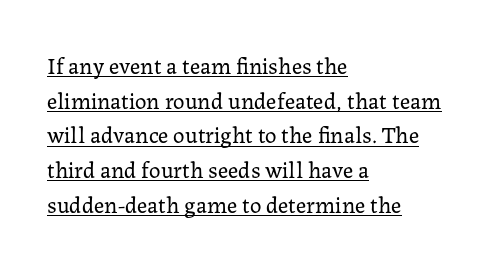
The horizontal fit of the characters is conventional and even. Horizontally, the lines are justified to the leading edge only. The block of text has a typical density, with ordinary space between rows. Does a line run under the words? Yes, clearly. This is not heavy type; no bold has been used. The letters stand upright; this is a roman face.
